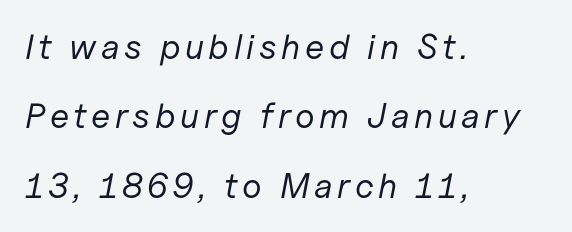
{"italic": "yes", "lean": "right", "slant_degrees": 11, "bold": "no", "weight": "regular", "width": "normal", "stroke_contrast": "low", "x_height": "medium", "monospaced": "no", "underline": "no", "align": "left", "line_spacing": "loose", "line_spacing_ratio": 1.98, "glyph_px": 35}
